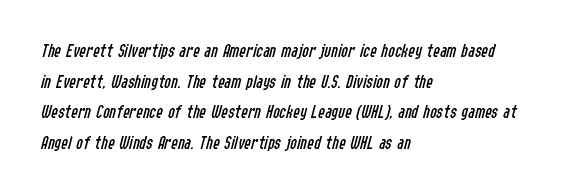
Rendered with sloped, italic letterforms. No chunkiness to these letters — they're not bold. Line beginnings align vertically; line endings do not. This sample keeps an unexceptional amount of space between lines. You could call the tracking neutral — neither tight nor loose. Underline: absent.
